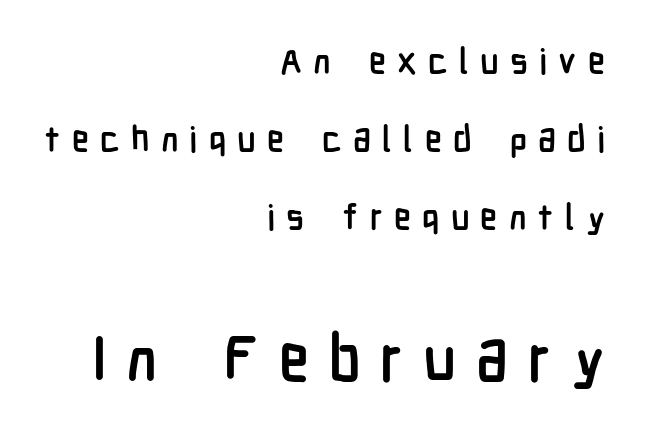
Q: Is the text bold? A: Yes.
Q: Is the text italic (slanted)? A: No, it is upright.
Q: Is the typeface a serif or a sans-serif typeface? A: Sans-serif.
Q: Is the text underlined? A: No.
Q: How is the paragraph aligned? A: Right-aligned.
Q: Is the spacing between letters normal or unusually wide? A: Unusually wide.
Q: Is the spacing between lines tight, normal or loose? A: Loose.
Q: Which block of text is set in a larger size, the first (top) or the second (bottom)? A: The second (bottom) one.
Q: Width (condensed, normal, or wide)? A: Condensed.
Q: Stroke contrast? A: Low.
Q: x-height? A: Medium.
Q: Monospaced? A: No.
